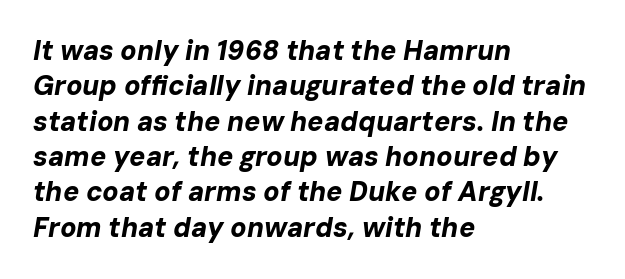
{"italic": "yes", "lean": "right", "slant_degrees": 10, "bold": "yes", "underline": "no", "align": "left", "line_spacing": "normal", "line_spacing_ratio": 1.31, "letter_spacing": "normal", "letter_spacing_em": 0.0, "glyph_px": 27}
